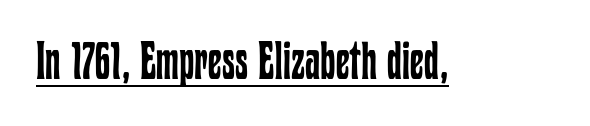
The weight tops out at a normal text grade. Underlined type. The letters advance in unequal steps, a hallmark of proportional type. What stands out about the letter spacing? Nothing — it is the standard amount. If you drew a line through each stem, it would be perfectly vertical.
